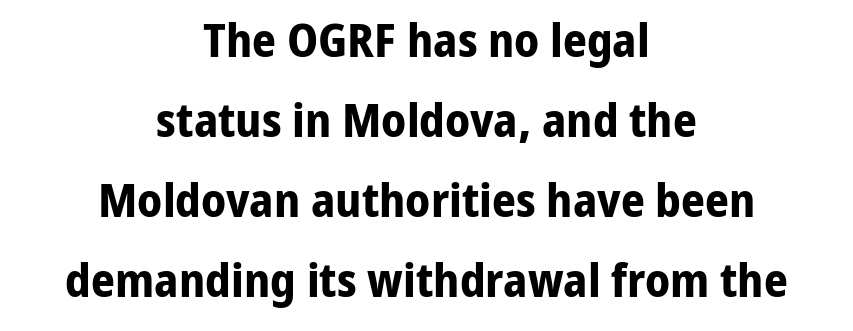
The line texture is even and compact thanks to regular tracking. Plain, unruled lines of type. Is this a sans? Yes — the strokes have no serifs. Summary of vertical rhythm: regular, with standard interline spacing. The sample has been set heavy, in full bold.
